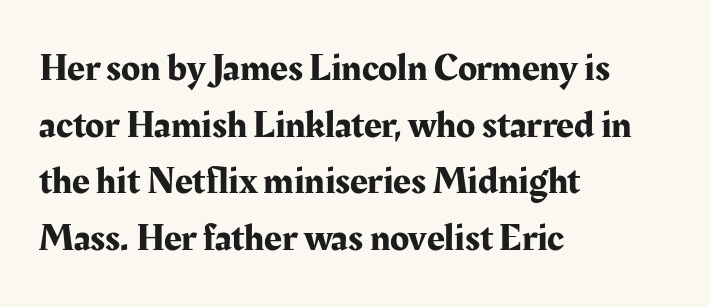
The image shows 39 px serif type, upright; set left-aligned, normal line spacing (1.45x), normal letter spacing, not underlined; medium stroke contrast and a medium x-height.
